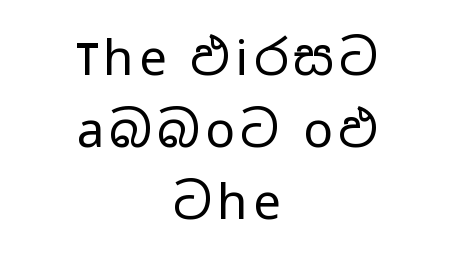
This sample has the flowing, uneven cadence of proportional lettering. Is the block centered? Yes — each line is placed symmetrically about the middle. This rendering employs a face without finishing strokes, i.e., a sans-serif. Vertical stems look standard width or narrower in stroke.
